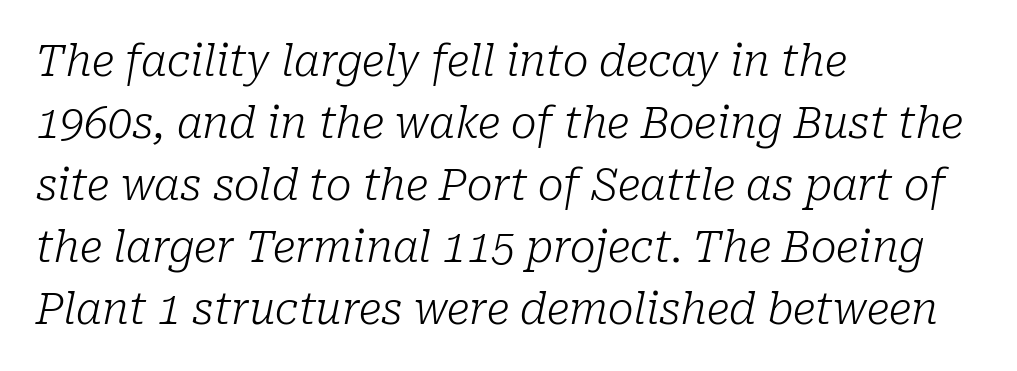
Q: Is the text bold? A: No.
Q: Is the text italic (slanted)? A: Yes, it leans right by about 10 degrees.
Q: Is the typeface a serif or a sans-serif typeface? A: Serif.
Q: Is the text underlined? A: No.
Q: How is the paragraph aligned? A: Left-aligned.
Q: Is the spacing between letters normal or unusually wide? A: Normal.
Q: Is the spacing between lines tight, normal or loose? A: Normal.
Q: Width (condensed, normal, or wide)? A: Normal.
Q: Stroke contrast? A: Low.
Q: x-height? A: Medium.
Q: Monospaced? A: No.
